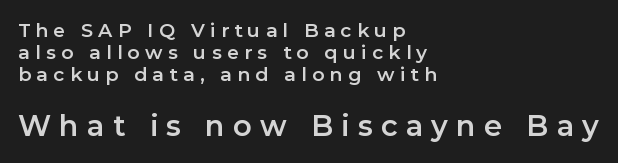
The image shows 29 px sans-serif type, upright; set left-aligned, line spacing 1.16x, unusually wide letter spacing (+0.28 em), not underlined; the second (bottom) block is 1.53x larger; low stroke contrast and a medium x-height.
